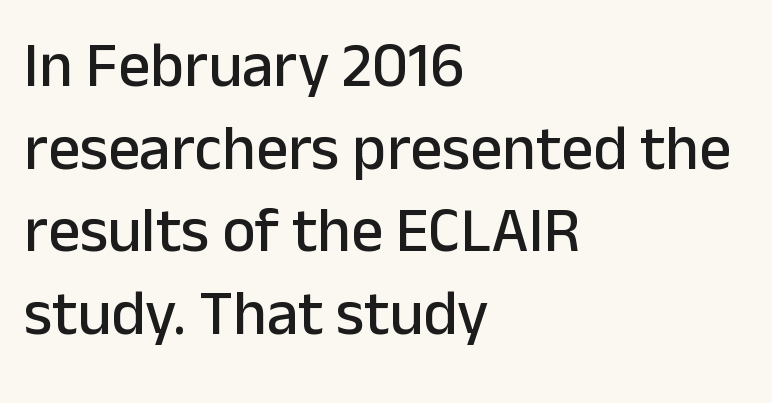
The image shows 63 px sans-serif type, upright; set left-aligned, normal line spacing (1.31x), normal letter spacing, not underlined; low stroke contrast and a medium x-height.
